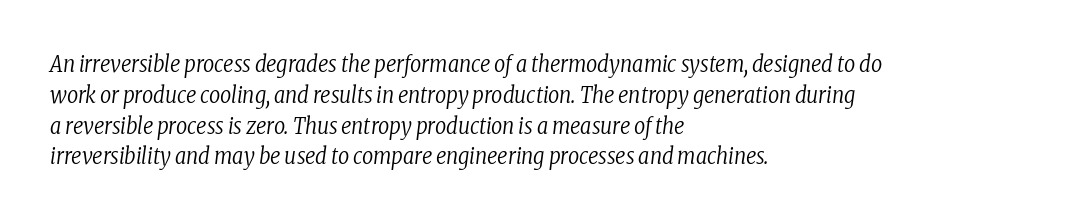
Q: Is the text bold? A: No.
Q: Is the text italic (slanted)? A: Yes, it leans right by about 8 degrees.
Q: Is the text underlined? A: No.
Q: How is the paragraph aligned? A: Left-aligned.
Q: Is the spacing between letters normal or unusually wide? A: Normal.
Q: Is the spacing between lines tight, normal or loose? A: Normal.
